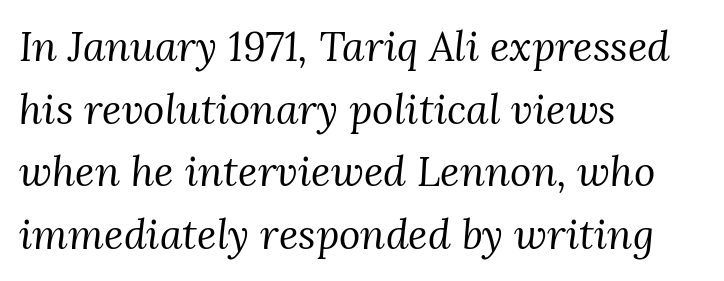
Weight: regular or lighter. Check the space under the baseline: it is left empty. In terms of letterform style, serifs are clearly present. Looks like regular typesetting: each glyph gets only the width it needs. The paragraph shown leans on its left margin.
